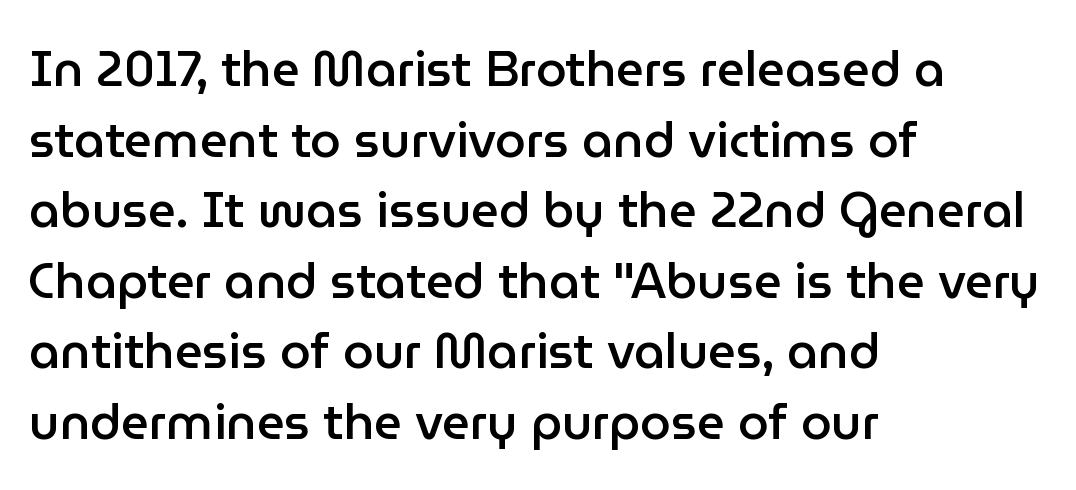
Only glyphs here, with clear space below each row. Nobody touched the tracking dial on this one. Varying glyph widths throughout — classic text-font behaviour. A typesetter would mark this as roman, not italic.
